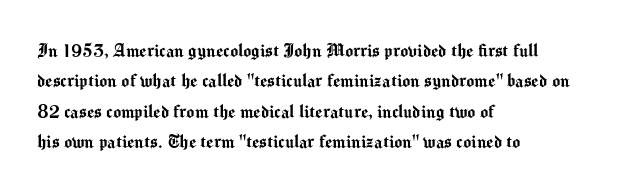
The image shows 21 px text type, upright; set left-aligned, normal line spacing (1.45x), normal letter spacing, not underlined.
